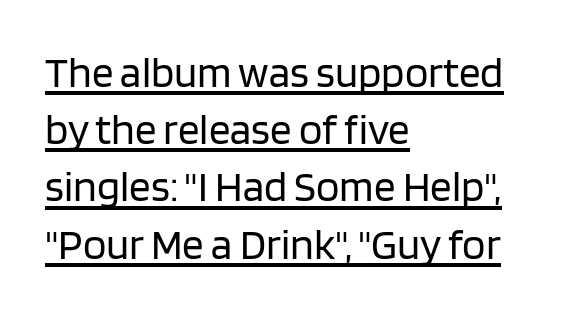
{"serif": "no", "italic": "no", "bold": "no", "weight": "regular", "width": "normal", "stroke_contrast": "low", "x_height": "large", "monospaced": "no", "underline": "yes", "align": "left", "line_spacing": "normal", "line_spacing_ratio": 1.33, "letter_spacing": "normal", "letter_spacing_em": 0.0, "glyph_px": 43}
